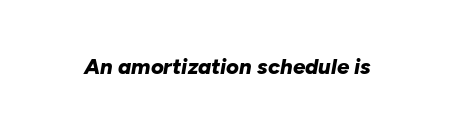
Short note: letters normally spaced. Italic: yes, the glyphs are oblique. Beneath every word, the page is bare. Compared with an ordinary text face, these strokes are far heavier — a full bold.
